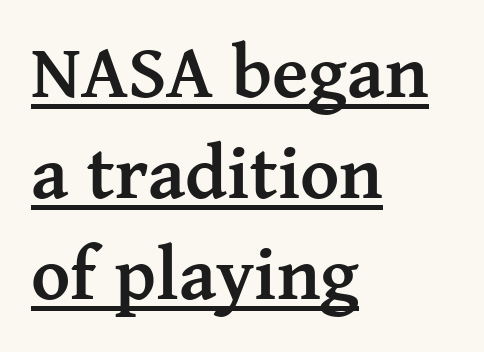
Q: Is the text bold? A: Yes.
Q: Is the text italic (slanted)? A: No, it is upright.
Q: Is the typeface a serif or a sans-serif typeface? A: Serif.
Q: Is the text underlined? A: Yes.
Q: How is the paragraph aligned? A: Left-aligned.
Q: Is the spacing between letters normal or unusually wide? A: Normal.
Q: Is the spacing between lines tight, normal or loose? A: Normal.
Q: Width (condensed, normal, or wide)? A: Normal.
Q: Stroke contrast? A: Medium.
Q: x-height? A: Medium.
Q: Monospaced? A: No.
